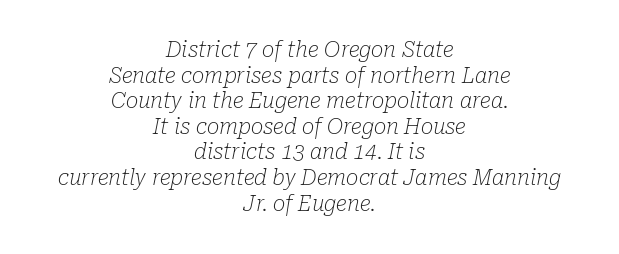
Weight: in the light-to-regular range. Slanted lettering throughout. Each row of text sits above clean, open space. Line starts and ends both wander, symmetrically. Standard letterfit; no display-style spreading of the glyphs.
